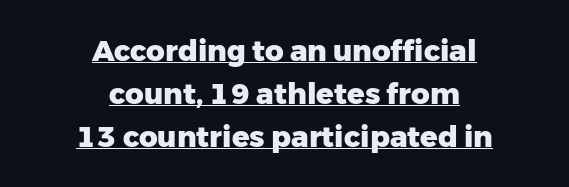
Q: Is the text bold? A: Yes.
Q: Is the text italic (slanted)? A: No, it is upright.
Q: Is the typeface a serif or a sans-serif typeface? A: Sans-serif.
Q: Is the text underlined? A: Yes.
Q: How is the paragraph aligned? A: Centered.
Q: Is the spacing between letters normal or unusually wide? A: Normal.
Q: Is the spacing between lines tight, normal or loose? A: Normal.
Q: Width (condensed, normal, or wide)? A: Normal.
Q: Stroke contrast? A: Low.
Q: x-height? A: Medium.
Q: Monospaced? A: No.
